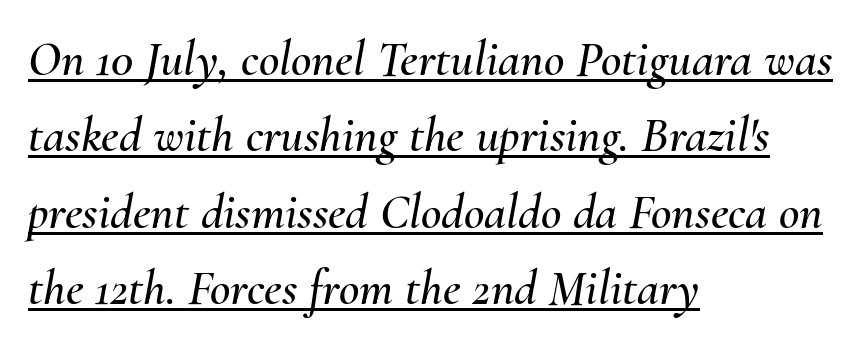
Q: Is the text italic (slanted)? A: Yes, it leans right by about 10 degrees.
Q: Is the text underlined? A: Yes.
Q: How is the paragraph aligned? A: Left-aligned.
Q: Is the spacing between letters normal or unusually wide? A: Normal.
Q: Is the spacing between lines tight, normal or loose? A: Normal.
Q: Width (condensed, normal, or wide)? A: Normal.
Q: Stroke contrast? A: Medium.
Q: x-height? A: Small.
Q: Monospaced? A: No.
